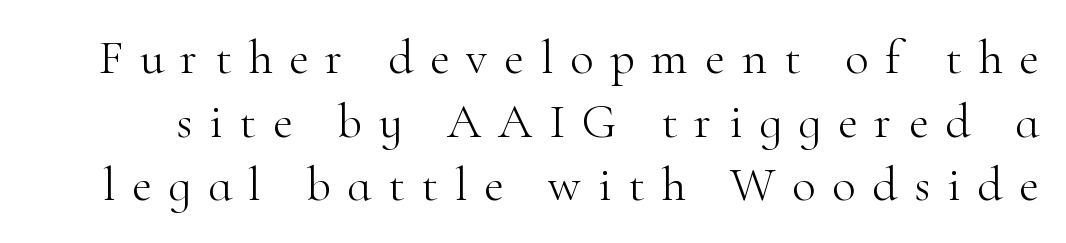
{"serif": "yes", "italic": "no", "bold": "no", "weight": "light", "width": "normal", "stroke_contrast": "high", "x_height": "small", "monospaced": "no", "underline": "no", "line_spacing": "normal", "line_spacing_ratio": 1.3, "letter_spacing": "wide", "letter_spacing_em": 0.34, "glyph_px": 49}
